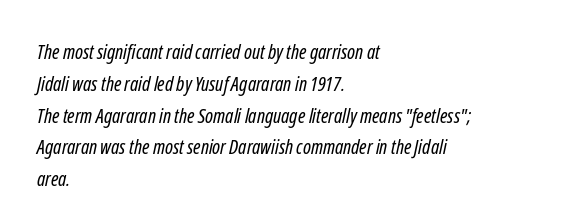
The rows are spaced the way most documents space them. Leftover space on each line is placed entirely after the last word. Check the space under the baseline: it is left empty. These lines keep a tight, regular rhythm from letter to letter. Summary of weight: not heavy and not bold.
